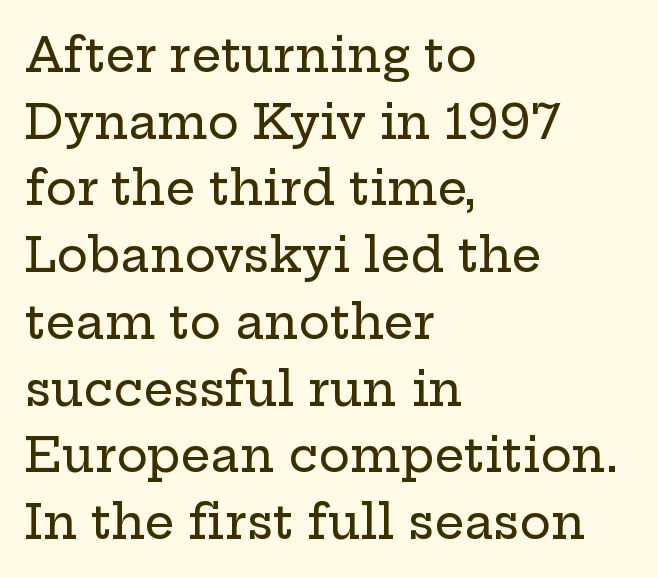
{"serif": "yes", "italic": "no", "width": "wide", "stroke_contrast": "low", "x_height": "medium", "monospaced": "no", "underline": "no", "align": "left", "line_spacing": "normal", "line_spacing_ratio": 1.42, "letter_spacing": "normal", "letter_spacing_em": 0.0, "glyph_px": 47}
